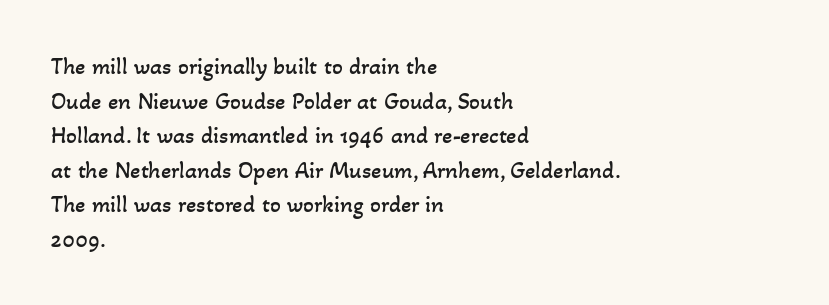
The gaps between neighbouring characters are ordinary and unremarkable. Weight class: somewhere from thin through regular. Letters rest on an invisible, unmarked baseline. In terms of leading, this rendering sits right in the middle. Casual observation: everything's shoved over to the left.
